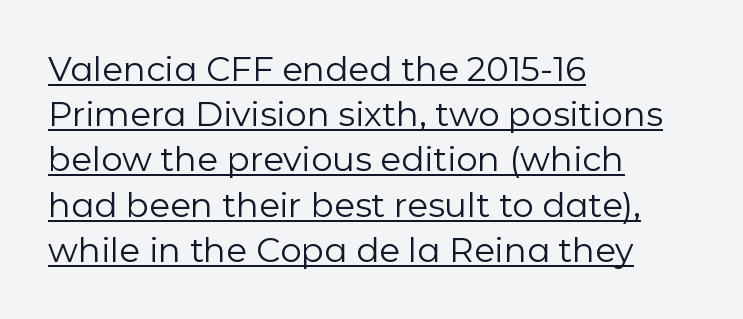
The image shows 34 px regular-weight sans-serif type, upright; set left-aligned, normal line spacing (1.33x), normal letter spacing, underlined; low stroke contrast and a medium x-height.
